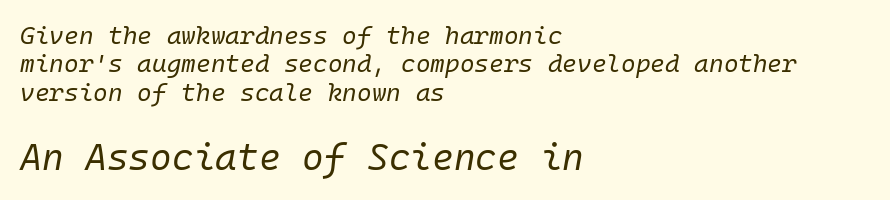
{"italic": "yes", "lean": "right", "slant_degrees": 10, "bold": "no", "weight": "regular", "width": "normal", "stroke_contrast": "low", "x_height": "medium", "monospaced": "yes", "underline": "no", "align": "left", "line_spacing": "tight", "line_spacing_ratio": 1.14, "letter_spacing": "normal", "letter_spacing_em": 0.0, "larger_block": "second", "size_ratio": 1.48, "glyph_px": 37}
